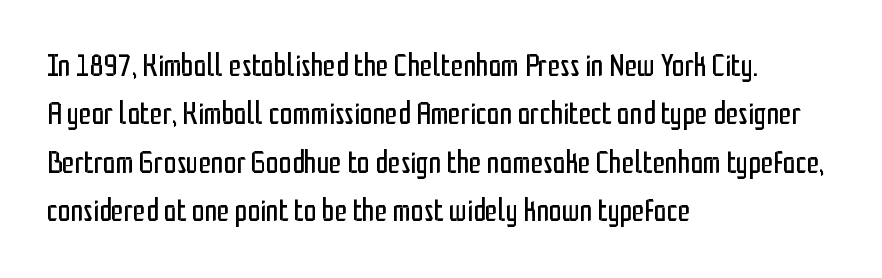
Q: Is the text bold? A: No.
Q: Is the text italic (slanted)? A: No, it is upright.
Q: Is the typeface a serif or a sans-serif typeface? A: Sans-serif.
Q: Is the text underlined? A: No.
Q: How is the paragraph aligned? A: Left-aligned.
Q: Is the spacing between letters normal or unusually wide? A: Normal.
Q: Is the spacing between lines tight, normal or loose? A: Normal.
Q: Width (condensed, normal, or wide)? A: Condensed.
Q: Stroke contrast? A: Low.
Q: x-height? A: Medium.
Q: Monospaced? A: No.
